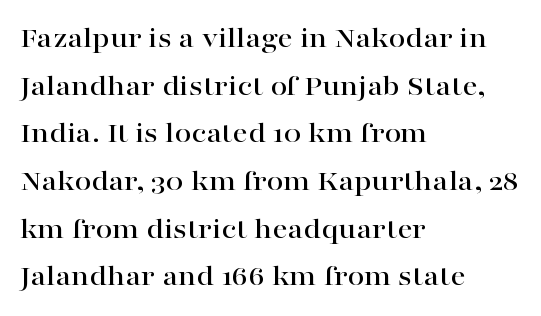
The image shows 30 px wide serif type, upright; set left-aligned, normal line spacing (1.59x), normal letter spacing, not underlined; high stroke contrast and a medium x-height.
